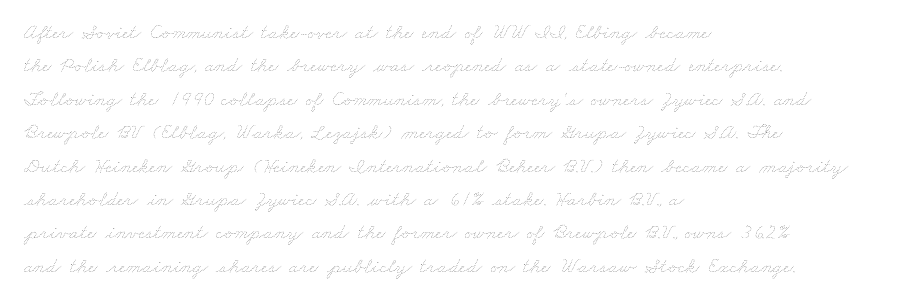
The image shows 21 px text type; set left-aligned, normal line spacing (1.59x), normal letter spacing, not underlined.
